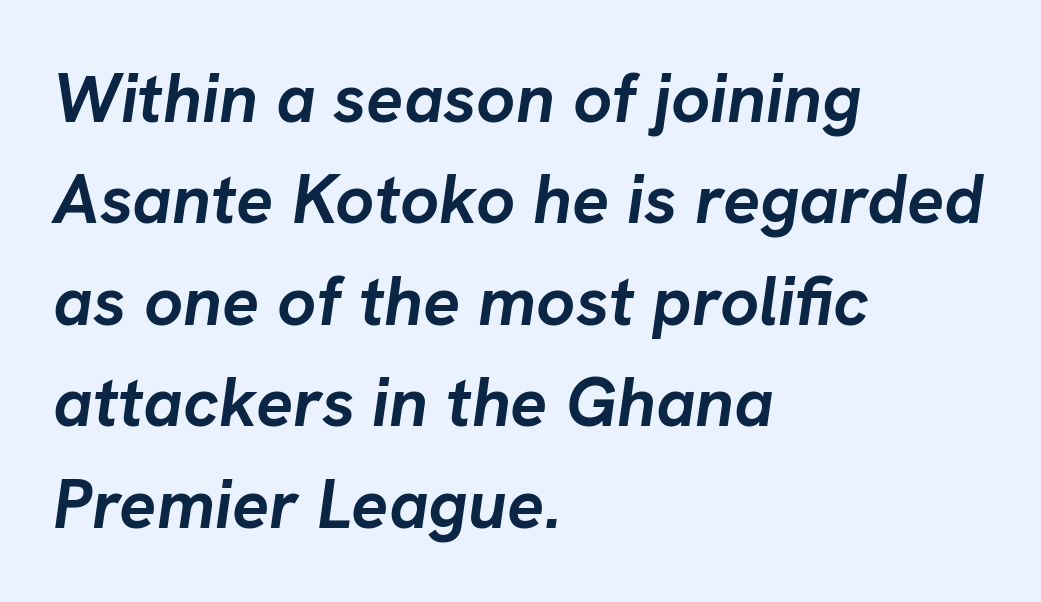
{"italic": "yes", "lean": "right", "slant_degrees": 8, "bold": "yes", "weight": "semibold", "width": "normal", "stroke_contrast": "low", "x_height": "medium", "monospaced": "no", "underline": "no", "align": "left", "line_spacing": "normal", "line_spacing_ratio": 1.47, "letter_spacing": "normal", "letter_spacing_em": 0.0, "glyph_px": 69}
